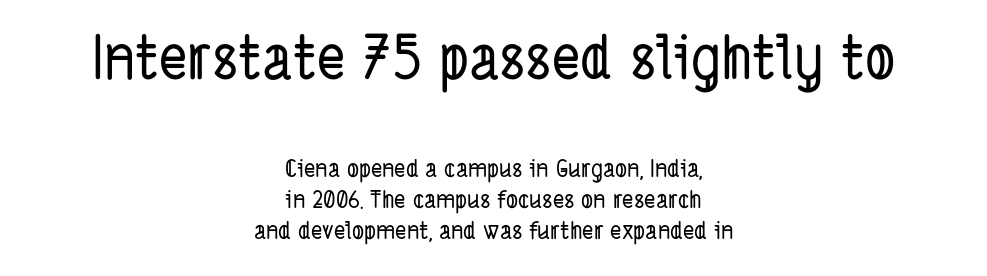
Nobody drew a line under any word here. This rendering leaves character spacing at its baseline value. You can tell from the bare stems that sans-serif type was used. Between these two stacked blocks, the higher one wins on size.
